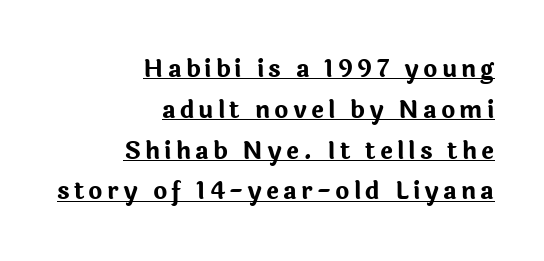
The image shows 24 px bold type, upright; set right-aligned, normal line spacing (1.7x), underlined.
